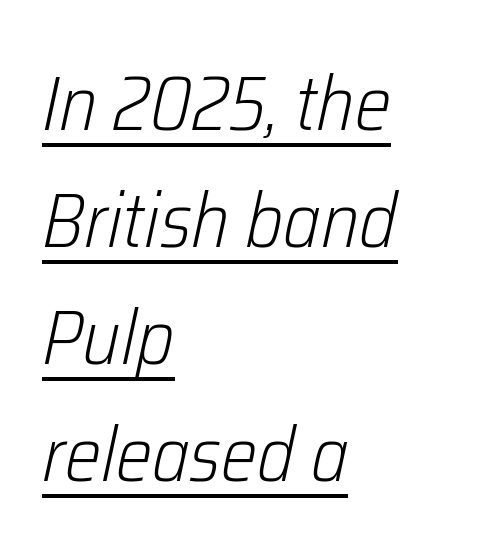
Designer's note — italics engaged. In terms of leading, this rendering sits right in the middle. A typesetter would call this proportional, since set widths differ per character. The lines in this sample share a left origin and differ only in where they stop.
